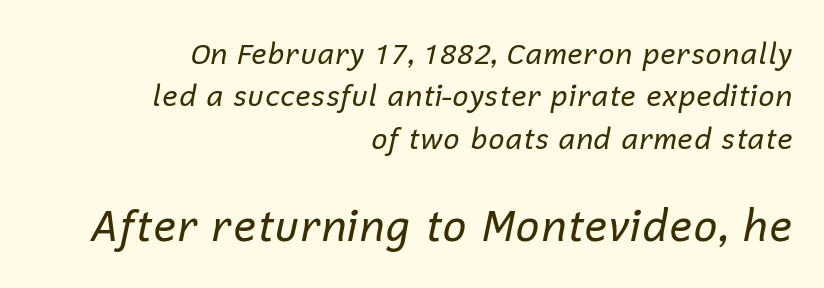
{"italic": "yes", "lean": "right", "slant_degrees": 12, "bold": "no", "weight": "regular", "width": "normal", "stroke_contrast": "low", "x_height": "medium", "monospaced": "no", "underline": "no", "align": "right", "line_spacing": "normal", "line_spacing_ratio": 1.46, "letter_spacing": "normal", "letter_spacing_em": 0.0, "larger_block": "second", "size_ratio": 1.48, "glyph_px": 43}
